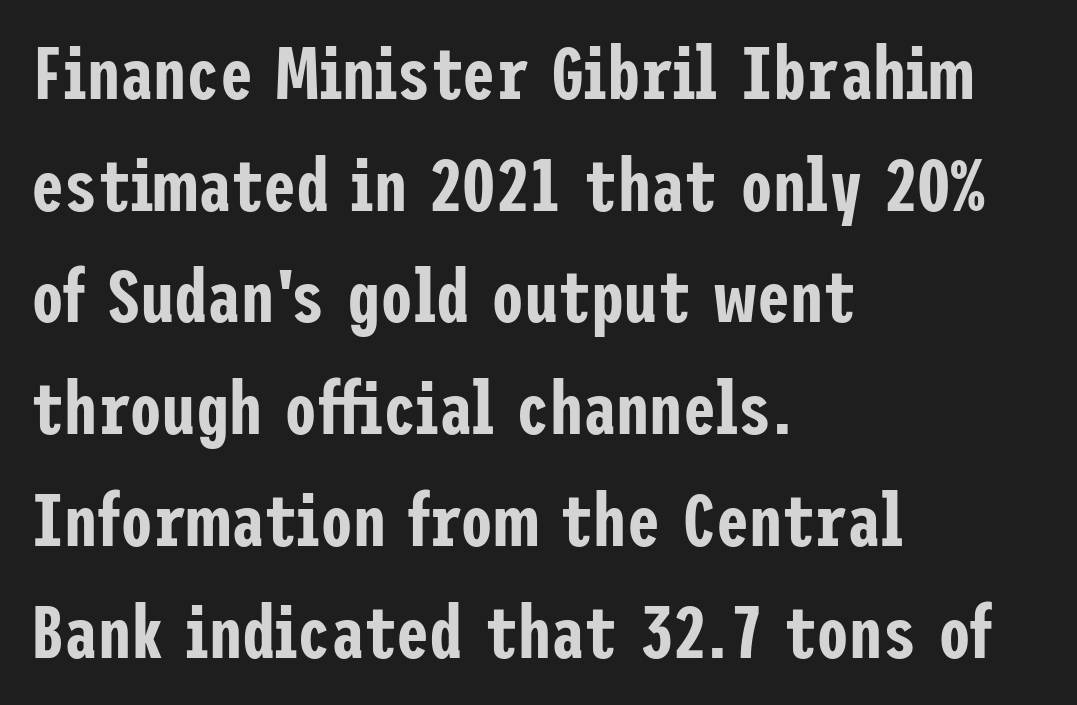
Q: Is the text italic (slanted)? A: No, it is upright.
Q: Is the typeface a serif or a sans-serif typeface? A: Sans-serif.
Q: Is the text underlined? A: No.
Q: How is the paragraph aligned? A: Left-aligned.
Q: Is the spacing between letters normal or unusually wide? A: Normal.
Q: Is the spacing between lines tight, normal or loose? A: Normal.
Q: Width (condensed, normal, or wide)? A: Condensed.
Q: Stroke contrast? A: Low.
Q: x-height? A: Medium.
